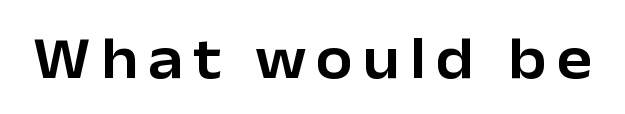
The image shows 59 px sans-serif type, upright; set not underlined; low stroke contrast and a medium x-height.
